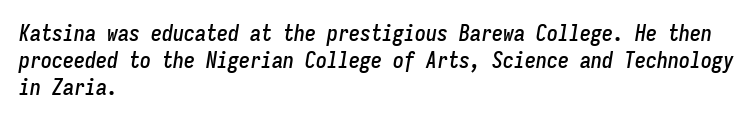
{"italic": "yes", "lean": "right", "slant_degrees": 9, "underline": "no", "align": "left", "line_spacing_ratio": 1.23, "letter_spacing": "normal", "letter_spacing_em": 0.0, "glyph_px": 22}
